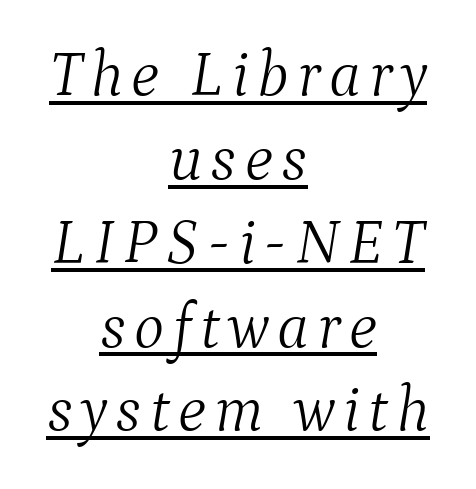
Ink coverage per letter is moderate at most. Emphasis is given by a line drawn under the lettering. Note: serifs present on the glyphs. The rendering uses natural spacing where letterforms have individual widths. Where is the straight margin? There isn't one; the lines are centered.
